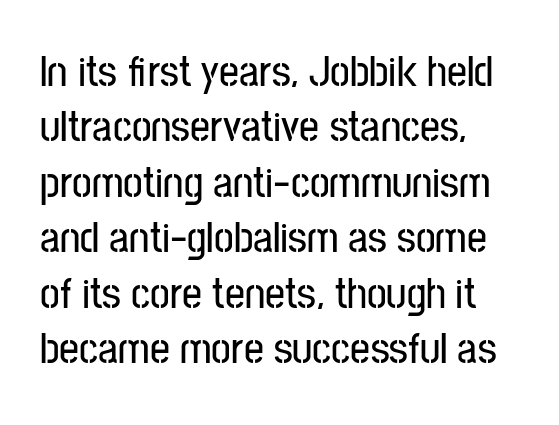
Check the space under the baseline: it is left empty. You could not count columns in this text — the font is proportionally spaced. Look at the tracking — it's just the regular setting, nothing added. Line beginnings align vertically; line endings do not. To sum up the face: it is a sans, with no serifs. The type sits square on the baseline with zero lean.
